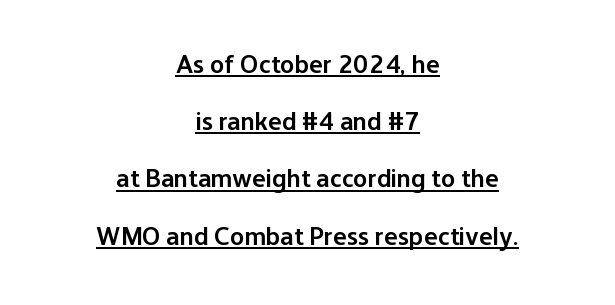
Q: Is the text bold? A: Semi-bold.
Q: Is the text italic (slanted)? A: No, it is upright.
Q: Is the text underlined? A: Yes.
Q: How is the paragraph aligned? A: Centered.
Q: Is the spacing between letters normal or unusually wide? A: Normal.
Q: Is the spacing between lines tight, normal or loose? A: Loose.
